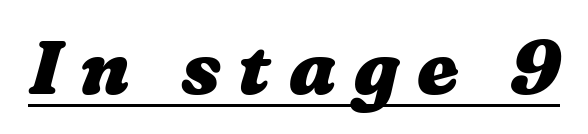
Q: Is the text bold? A: Yes.
Q: Is the text underlined? A: Yes.
Q: Is the spacing between letters normal or unusually wide? A: Unusually wide.
Q: Width (condensed, normal, or wide)? A: Wide.
Q: Stroke contrast? A: Medium.
Q: x-height? A: Medium.
Q: Monospaced? A: No.
